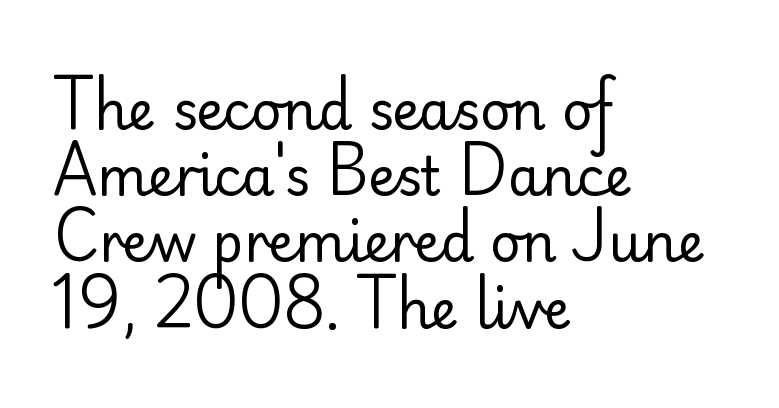
The image shows 53 px regular-weight sans-serif type, upright; set left-aligned, normal line spacing (1.25x), normal letter spacing, not underlined; low stroke contrast and a small x-height.
